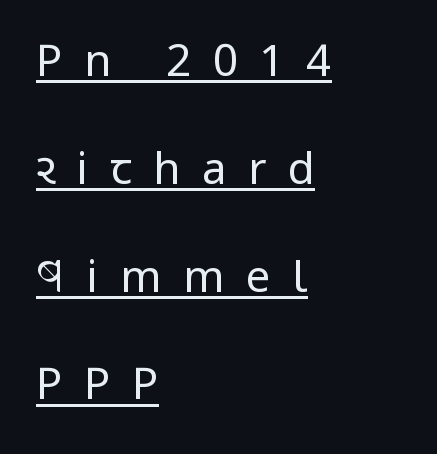
Nope, not italic — everything's standing straight. This is not heavy type; no bold has been used. Typographically, this falls in the sans-serif category. Notice how the passage keeps a crisp vertical edge on the left only. Honestly, the rows look like they've been pulled way apart.
